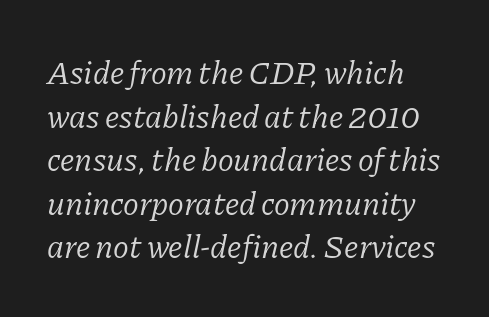
The whole block is typeset with a tilt. The gaps between neighbouring characters are ordinary and unremarkable. In terms of leading, this rendering sits right in the middle. Here the designer chose a conventional face with non-uniform glyph widths. Unbolded letterforms with no extra heft. The words here are not underlined.
